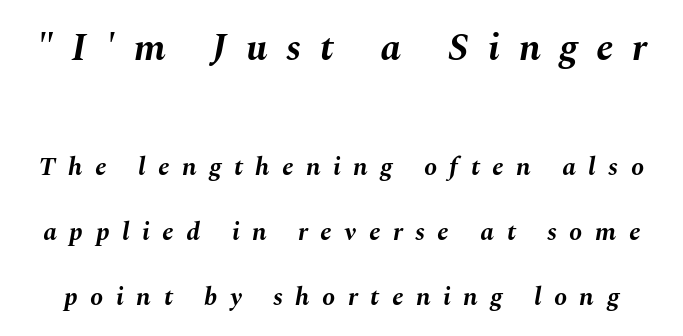
{"italic": "yes", "lean": "right", "slant_degrees": 10, "bold": "yes", "weight": "bold", "width": "normal", "stroke_contrast": "medium", "x_height": "medium", "monospaced": "no", "underline": "no", "line_spacing": "loose", "line_spacing_ratio": 2.5, "letter_spacing": "wide", "letter_spacing_em": 0.48, "larger_block": "first", "size_ratio": 1.5, "glyph_px": 39}
